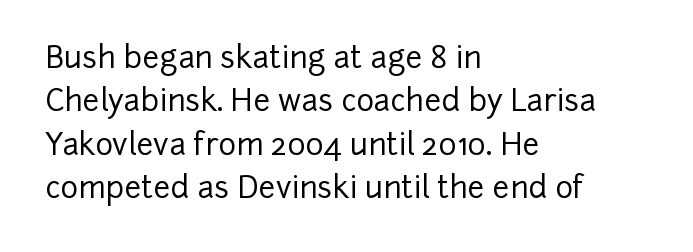
Looks like regular typesetting: each glyph gets only the width it needs. Clear beneath every line of the passage. This sample uses a sans-serif face. The leading is moderate, giving the passage an even texture. Tracking value appears to be zero — textbook default spacing.
